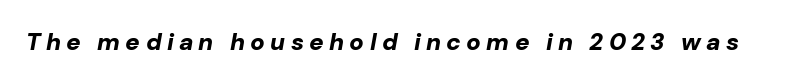
The image shows 24 px bold type, italic (leaning right); set unusually wide letter spacing (+0.22 em), not underlined.
